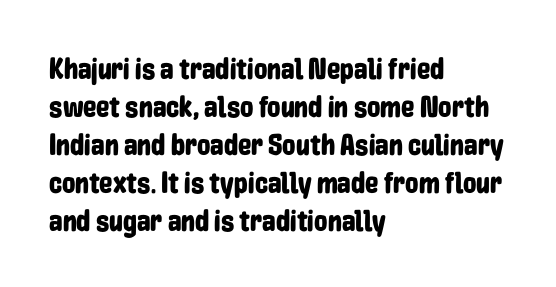
{"serif": "no", "italic": "no", "width": "condensed", "stroke_contrast": "low", "x_height": "medium", "monospaced": "no", "underline": "no", "align": "left", "line_spacing": "normal", "line_spacing_ratio": 1.27, "letter_spacing": "normal", "letter_spacing_em": 0.0, "glyph_px": 30}
